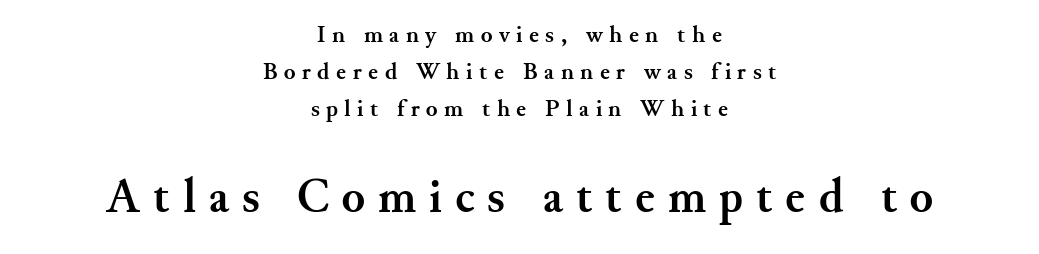
Q: Is the text bold? A: Yes.
Q: Is the text italic (slanted)? A: No, it is upright.
Q: Is the typeface a serif or a sans-serif typeface? A: Serif.
Q: Is the text underlined? A: No.
Q: How is the paragraph aligned? A: Centered.
Q: Is the spacing between letters normal or unusually wide? A: Unusually wide.
Q: Is the spacing between lines tight, normal or loose? A: Normal.
Q: Which block of text is set in a larger size, the first (top) or the second (bottom)? A: The second (bottom) one.
Q: Width (condensed, normal, or wide)? A: Normal.
Q: Stroke contrast? A: Medium.
Q: x-height? A: Small.
Q: Monospaced? A: No.
